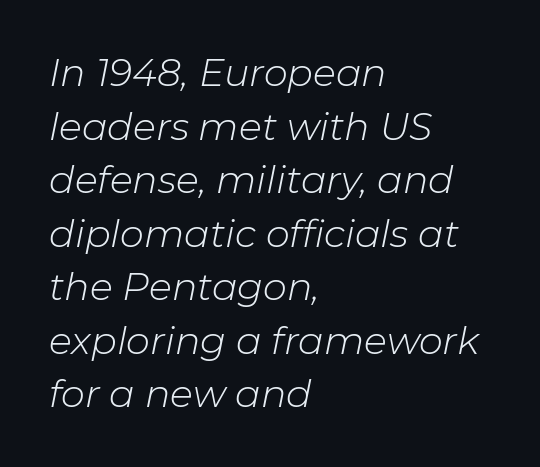
The letterforms sit at book weight or below. Horizontally, the lines are justified to the leading edge only. The baseline area is clear. You can tell it's italic because the verticals aren't actually vertical. The rendering uses a moderate line-height, typical for paragraphs.
